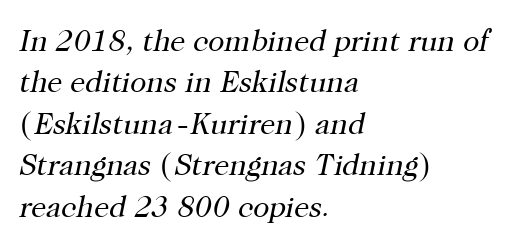
The strip under each line holds only bare page. An italicized treatment has been applied to the whole sample. Nothing heavy about these letters — not bold at all. The rendering uses natural spacing where letterforms have individual widths. Type style note: has serifs.
